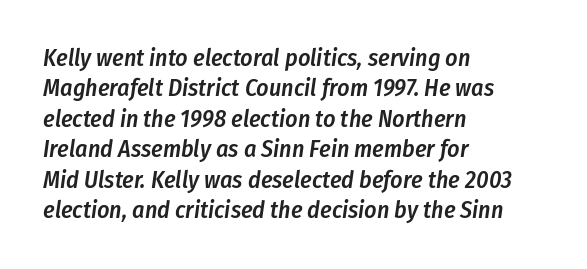
Q: Is the text bold? A: Semi-bold.
Q: Is the text italic (slanted)? A: Yes, it leans right by about 8 degrees.
Q: Is the text underlined? A: No.
Q: How is the paragraph aligned? A: Left-aligned.
Q: Is the spacing between letters normal or unusually wide? A: Normal.
Q: Is the spacing between lines tight, normal or loose? A: Normal.
